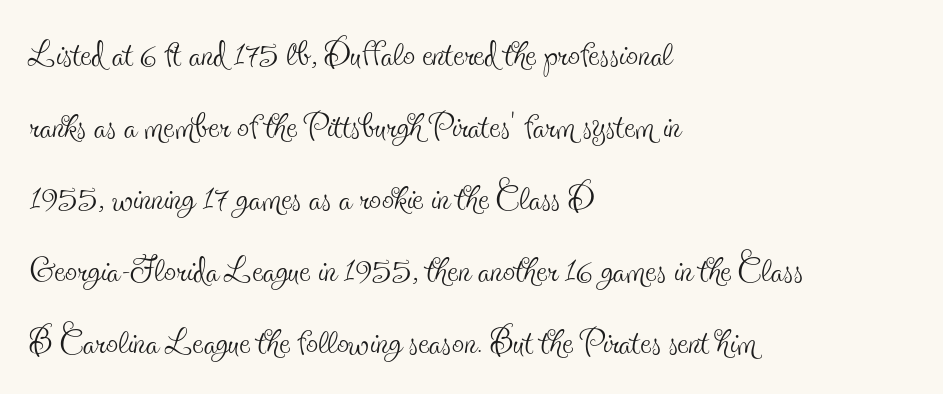
What kind of face is this? One with serifs. There is no visible air inserted between adjacent glyphs. Line starts are locked; line ends wander. Vertically, the passage feels balanced, rows spaced as you'd expect.
